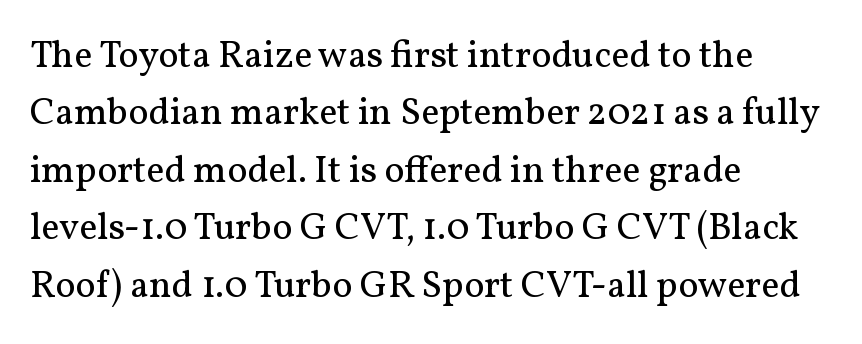
The tracking reads as untouched default to a designer's eye. The passage shown is typeset with a serif family. Typeset ragged right — the left edge is the straight one. Honestly, the row spacing looks completely unremarkable. The typeface has the unassuming heft of standard copy or less.
